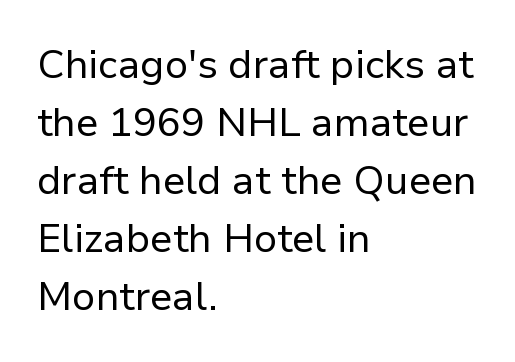
The image shows 40 px regular-weight sans-serif type, upright; set left-aligned, normal line spacing (1.45x), normal letter spacing, not underlined; low stroke contrast and a medium x-height.
